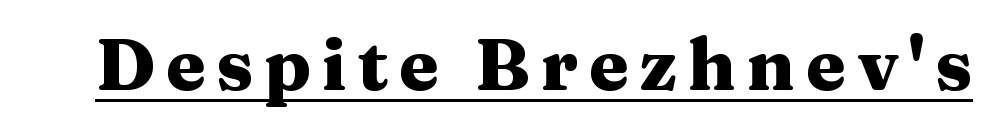
{"serif": "yes", "italic": "no", "bold": "yes", "weight": "heavy", "width": "wide", "stroke_contrast": "medium", "x_height": "medium", "monospaced": "no", "underline": "yes", "glyph_px": 72}
